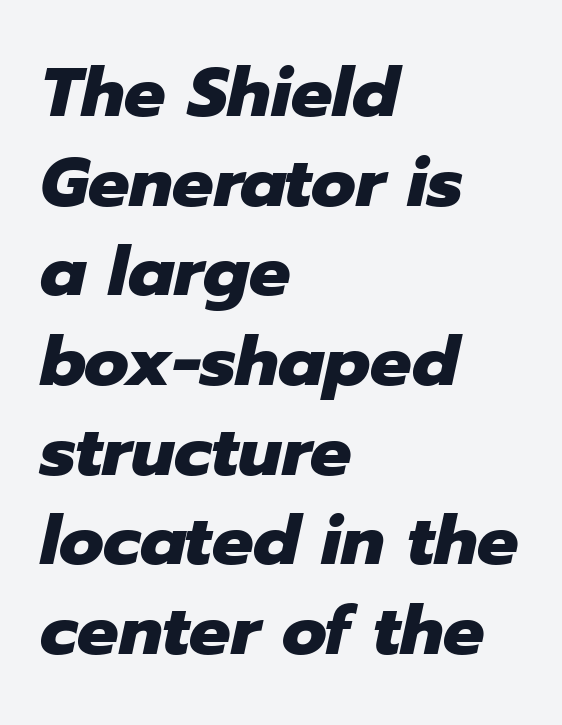
Q: Is the text bold? A: Yes.
Q: Is the text italic (slanted)? A: Yes, it leans right by about 12 degrees.
Q: Is the text underlined? A: No.
Q: How is the paragraph aligned? A: Left-aligned.
Q: Is the spacing between letters normal or unusually wide? A: Normal.
Q: Is the spacing between lines tight, normal or loose? A: Normal.
Q: Width (condensed, normal, or wide)? A: Normal.
Q: Stroke contrast? A: Low.
Q: x-height? A: Medium.
Q: Monospaced? A: No.
